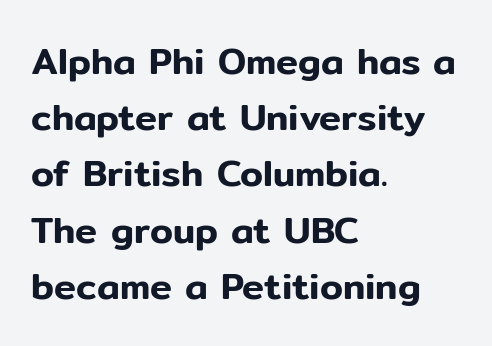
Q: Is the text italic (slanted)? A: No, it is upright.
Q: Is the typeface a serif or a sans-serif typeface? A: Sans-serif.
Q: Is the text underlined? A: No.
Q: How is the paragraph aligned? A: Left-aligned.
Q: Is the spacing between letters normal or unusually wide? A: Normal.
Q: Is the spacing between lines tight, normal or loose? A: Normal.
Q: Width (condensed, normal, or wide)? A: Normal.
Q: Stroke contrast? A: Low.
Q: x-height? A: Medium.
Q: Monospaced? A: No.
